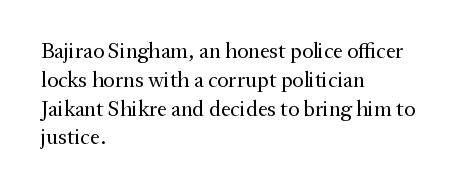
{"italic": "no", "bold": "no", "underline": "no", "align": "left", "line_spacing": "normal", "line_spacing_ratio": 1.31, "letter_spacing": "normal", "letter_spacing_em": 0.0, "glyph_px": 22}
